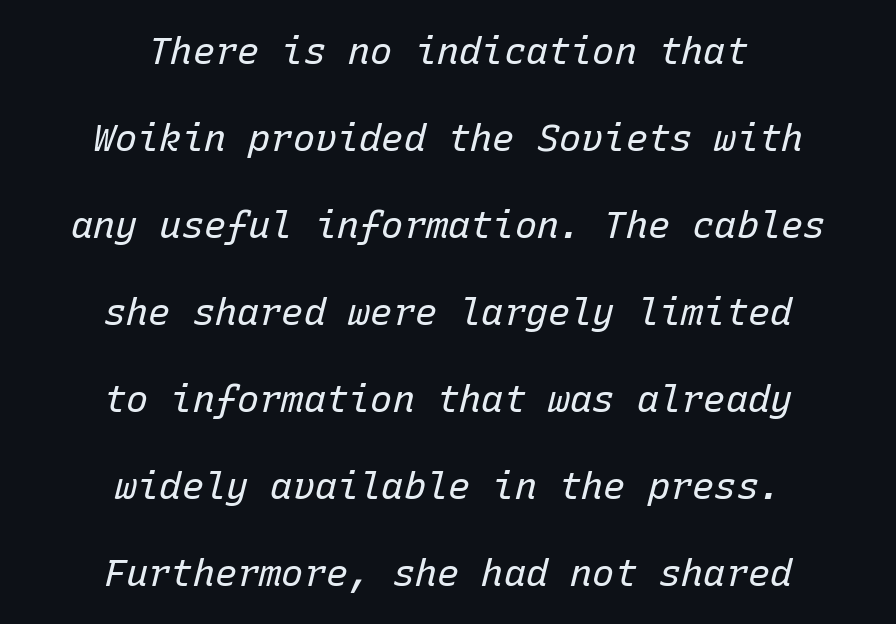
The image shows 37 px regular-weight type, italic (leaning right), monospaced; set centered, loose line spacing (2.35x), normal letter spacing, not underlined; low stroke contrast and a medium x-height.
